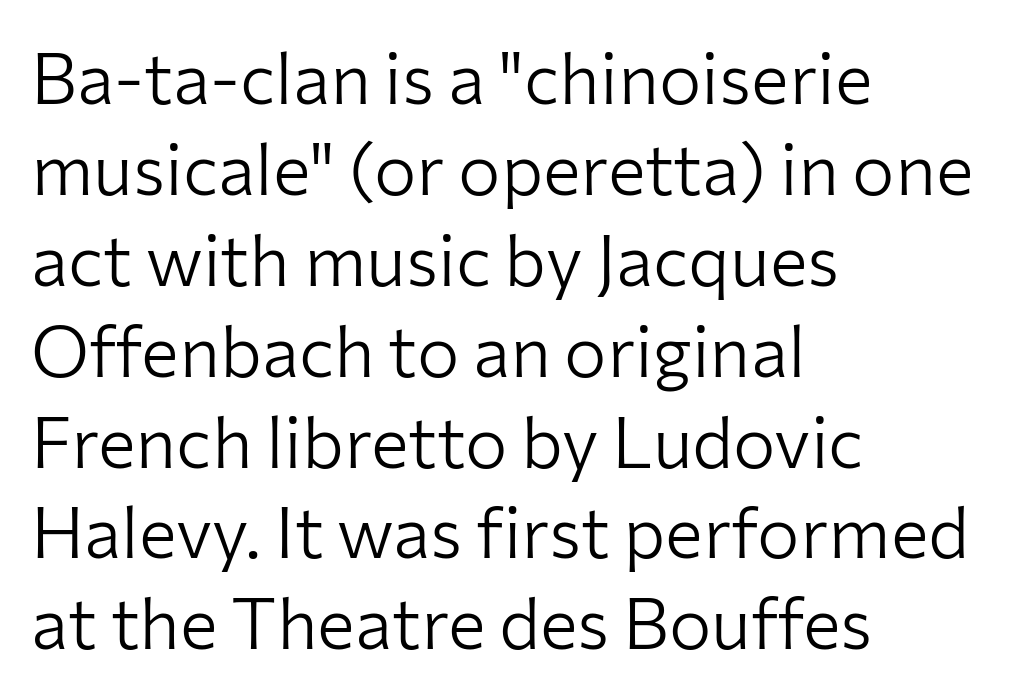
{"serif": "no", "italic": "no", "bold": "no", "weight": "light", "width": "normal", "stroke_contrast": "low", "x_height": "medium", "monospaced": "no", "underline": "no", "align": "left", "line_spacing": "normal", "line_spacing_ratio": 1.28, "letter_spacing": "normal", "letter_spacing_em": 0.0, "glyph_px": 71}
